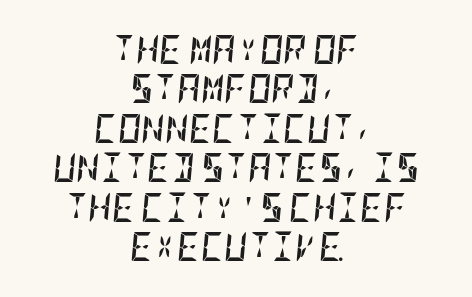
The image shows 29 px semibold, condensed type, italic (leaning right); set centered, normal line spacing (1.36x), normal letter spacing, not underlined; low stroke contrast and a large x-height.
